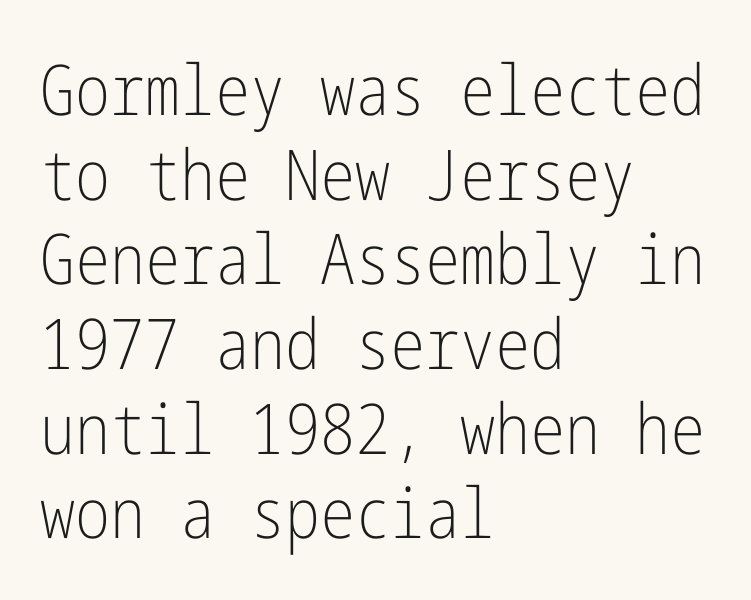
This is sans-serif lettering, the kind often seen on screens and signage. The characters are drawn with everyday or finer stroke widths. How are the letters spaced? Ordinarily, with no added tracking. Ordinary non-slanted type is in use.
